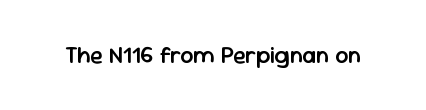
{"italic": "no", "bold": "semi", "underline": "no", "letter_spacing": "normal", "letter_spacing_em": 0.0, "glyph_px": 23}
